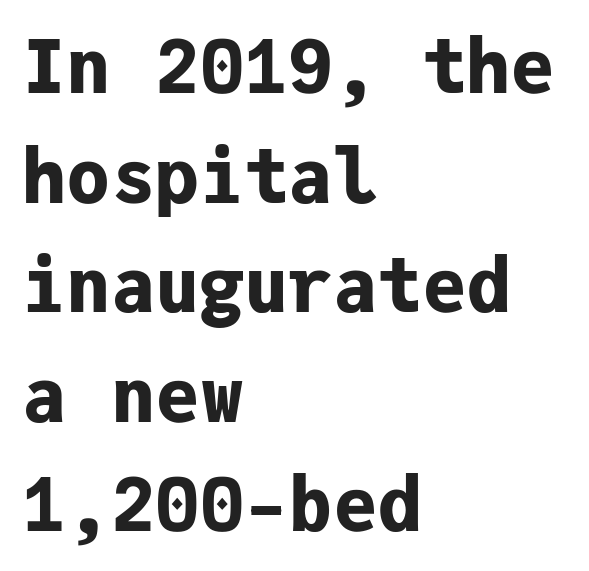
{"serif": "no", "italic": "no", "bold": "yes", "weight": "bold", "width": "normal", "stroke_contrast": "low", "x_height": "medium", "monospaced": "yes", "underline": "no", "align": "left", "line_spacing": "normal", "line_spacing_ratio": 1.48, "letter_spacing": "normal", "letter_spacing_em": 0.0, "glyph_px": 74}
